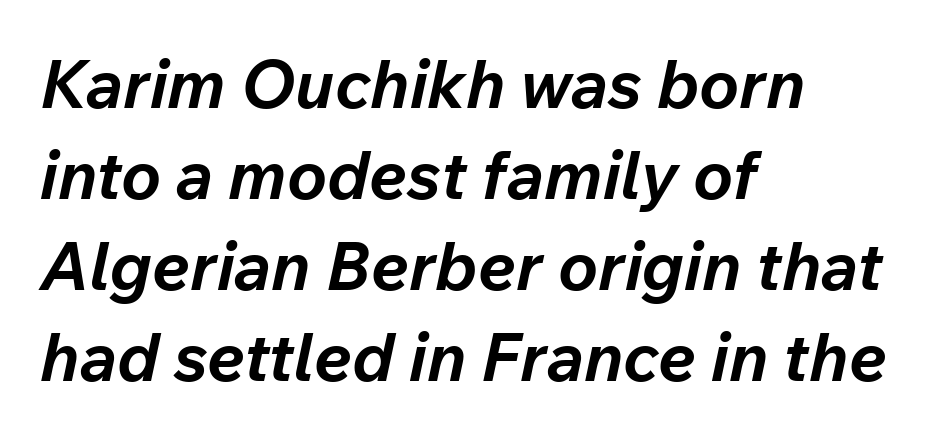
Q: Is the text bold? A: Yes.
Q: Is the text italic (slanted)? A: Yes, it leans right by about 12 degrees.
Q: Is the text underlined? A: No.
Q: How is the paragraph aligned? A: Left-aligned.
Q: Is the spacing between letters normal or unusually wide? A: Normal.
Q: Is the spacing between lines tight, normal or loose? A: Normal.
Q: Width (condensed, normal, or wide)? A: Normal.
Q: Stroke contrast? A: Low.
Q: x-height? A: Medium.
Q: Monospaced? A: No.
